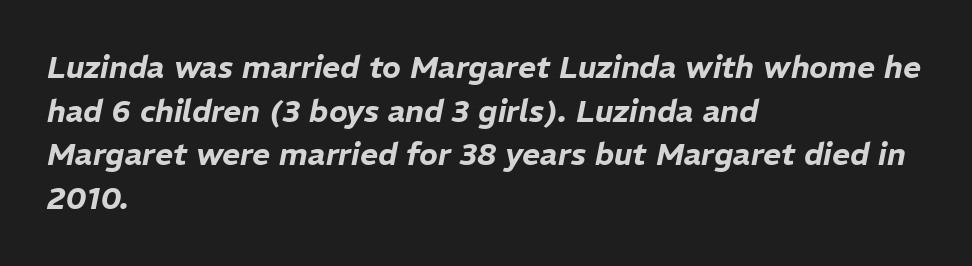
The image shows 31 px text type, italic (leaning right); set left-aligned, normal line spacing (1.41x), normal letter spacing, not underlined; low stroke contrast and a medium x-height.
